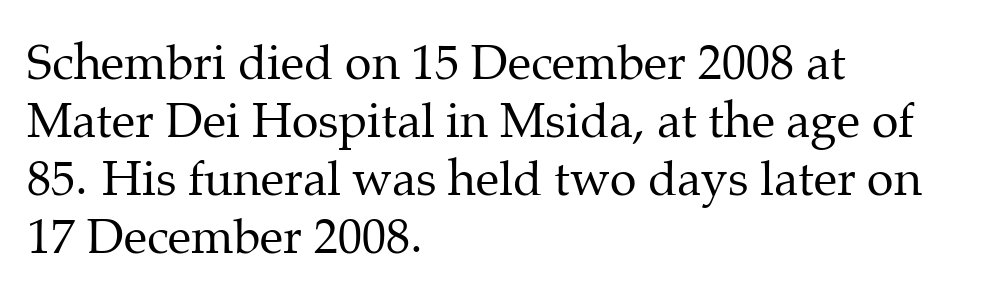
{"serif": "yes", "italic": "no", "bold": "no", "weight": "regular", "width": "normal", "stroke_contrast": "medium", "x_height": "medium", "monospaced": "no", "underline": "no", "align": "left", "line_spacing_ratio": 1.21, "letter_spacing": "normal", "letter_spacing_em": 0.0, "glyph_px": 48}
